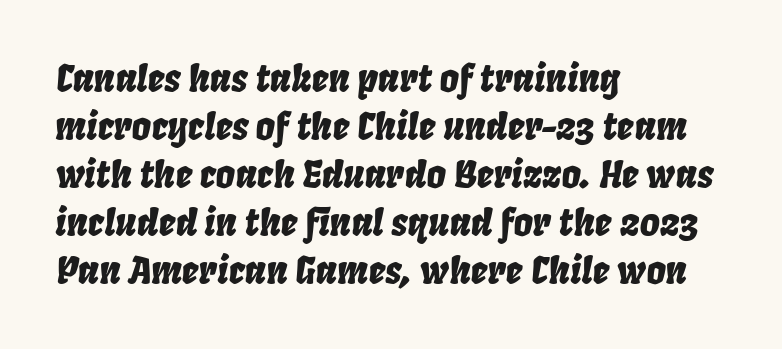
{"italic": "yes", "lean": "right", "slant_degrees": 8, "width": "condensed", "stroke_contrast": "low", "x_height": "large", "monospaced": "no", "underline": "no", "align": "left", "line_spacing": "normal", "line_spacing_ratio": 1.26, "letter_spacing": "normal", "letter_spacing_em": 0.0, "glyph_px": 38}
